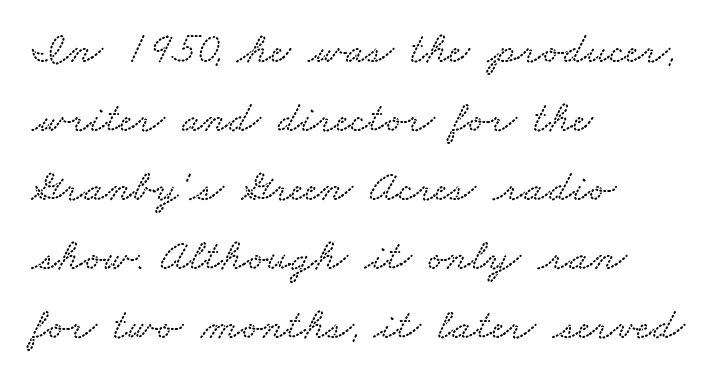
Q: Is the text underlined? A: No.
Q: How is the paragraph aligned? A: Left-aligned.
Q: Is the spacing between letters normal or unusually wide? A: Normal.
Q: Is the spacing between lines tight, normal or loose? A: Normal.
Q: Width (condensed, normal, or wide)? A: Wide.
Q: Stroke contrast? A: Low.
Q: x-height? A: Small.
Q: Monospaced? A: No.
